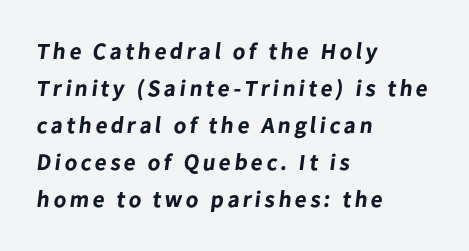
Is there much room between lines? A standard amount, neither cramped nor airy. Honestly, there is no underline to notice here at all. Visually the block forms a straight wall on the left and a jagged coastline on the right. A dark, heavy texture on the line: the type is bold.
